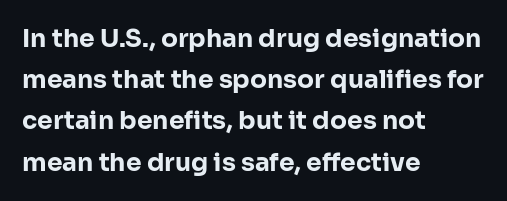
Q: Is the text bold? A: Yes.
Q: Is the text italic (slanted)? A: No, it is upright.
Q: Is the text underlined? A: No.
Q: How is the paragraph aligned? A: Left-aligned.
Q: Is the spacing between letters normal or unusually wide? A: Normal.
Q: Is the spacing between lines tight, normal or loose? A: Normal.
